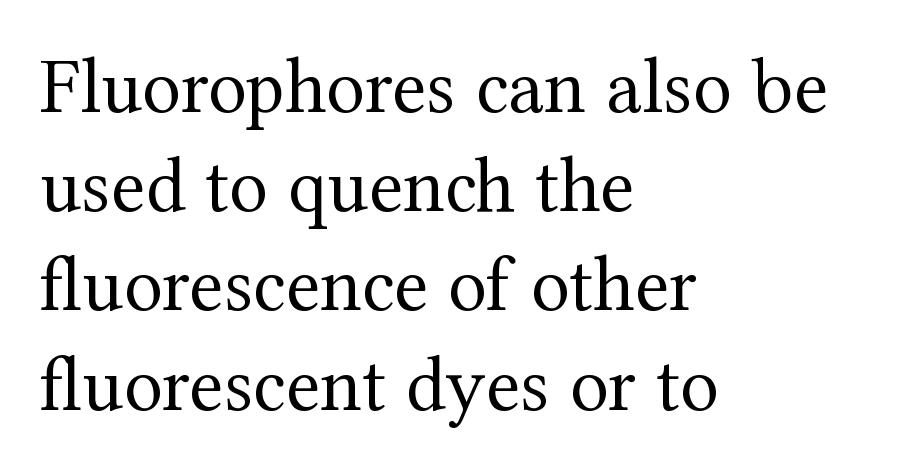
Q: Is the text bold? A: No.
Q: Is the text italic (slanted)? A: No, it is upright.
Q: Is the typeface a serif or a sans-serif typeface? A: Serif.
Q: Is the text underlined? A: No.
Q: How is the paragraph aligned? A: Left-aligned.
Q: Is the spacing between letters normal or unusually wide? A: Normal.
Q: Width (condensed, normal, or wide)? A: Normal.
Q: Stroke contrast? A: Medium.
Q: x-height? A: Medium.
Q: Monospaced? A: No.
